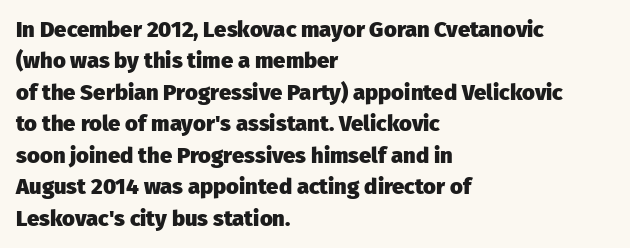
{"italic": "no", "bold": "yes", "underline": "no", "align": "left", "line_spacing": "normal", "line_spacing_ratio": 1.43, "letter_spacing": "normal", "letter_spacing_em": 0.0, "glyph_px": 22}
